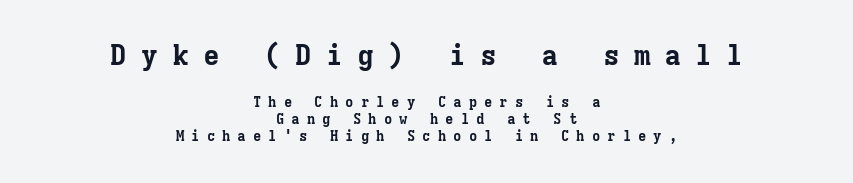
{"serif": "yes", "italic": "no", "bold": "yes", "weight": "bold", "width": "normal", "stroke_contrast": "low", "x_height": "medium", "monospaced": "yes", "underline": "no", "align": "center", "line_spacing_ratio": 1.21, "letter_spacing": "wide", "letter_spacing_em": 0.5, "larger_block": "first", "size_ratio": 2.0, "glyph_px": 28}
